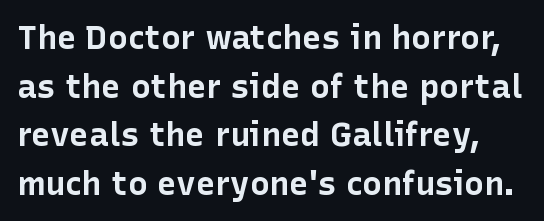
Characters remain perfectly vertical along every line. Character widths vary here, with narrow letters taking less room than wide ones. I'd call this a sans setting — the letters go barefoot. In terms of leading, this rendering sits right in the middle.
